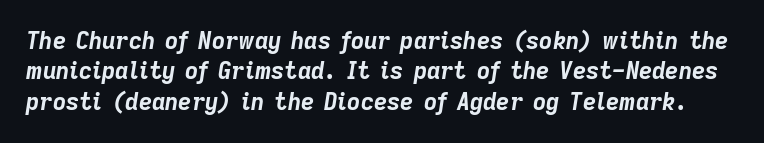
{"italic": "yes", "lean": "right", "slant_degrees": 9, "bold": "yes", "underline": "no", "line_spacing": "normal", "line_spacing_ratio": 1.32, "letter_spacing": "normal", "letter_spacing_em": 0.0, "glyph_px": 23}
